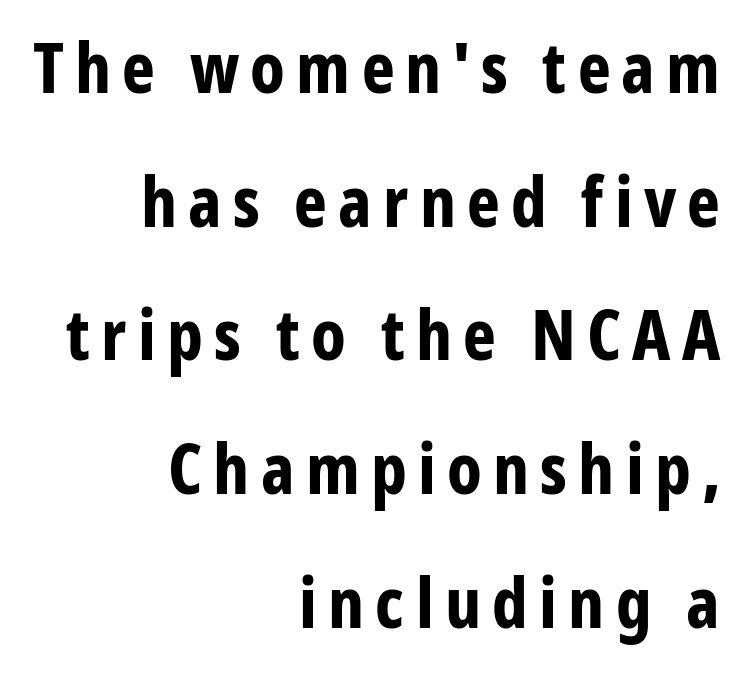
Q: Is the text bold? A: Yes.
Q: Is the text italic (slanted)? A: No, it is upright.
Q: Is the typeface a serif or a sans-serif typeface? A: Sans-serif.
Q: Is the text underlined? A: No.
Q: How is the paragraph aligned? A: Right-aligned.
Q: Is the spacing between lines tight, normal or loose? A: Loose.
Q: Width (condensed, normal, or wide)? A: Condensed.
Q: Stroke contrast? A: Low.
Q: x-height? A: Medium.
Q: Monospaced? A: No.
